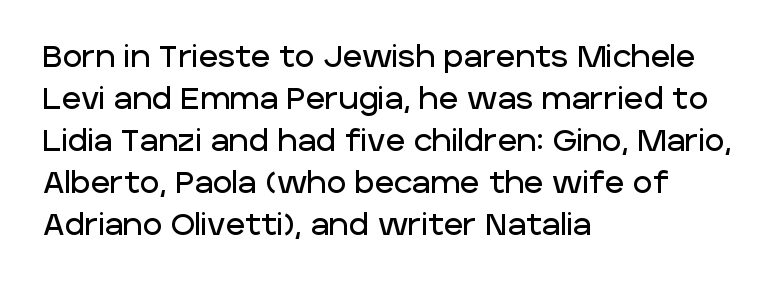
Q: Is the text italic (slanted)? A: No, it is upright.
Q: Is the typeface a serif or a sans-serif typeface? A: Sans-serif.
Q: Is the text underlined? A: No.
Q: How is the paragraph aligned? A: Left-aligned.
Q: Is the spacing between letters normal or unusually wide? A: Normal.
Q: Is the spacing between lines tight, normal or loose? A: Normal.
Q: Width (condensed, normal, or wide)? A: Normal.
Q: Stroke contrast? A: Low.
Q: x-height? A: Large.
Q: Monospaced? A: No.
